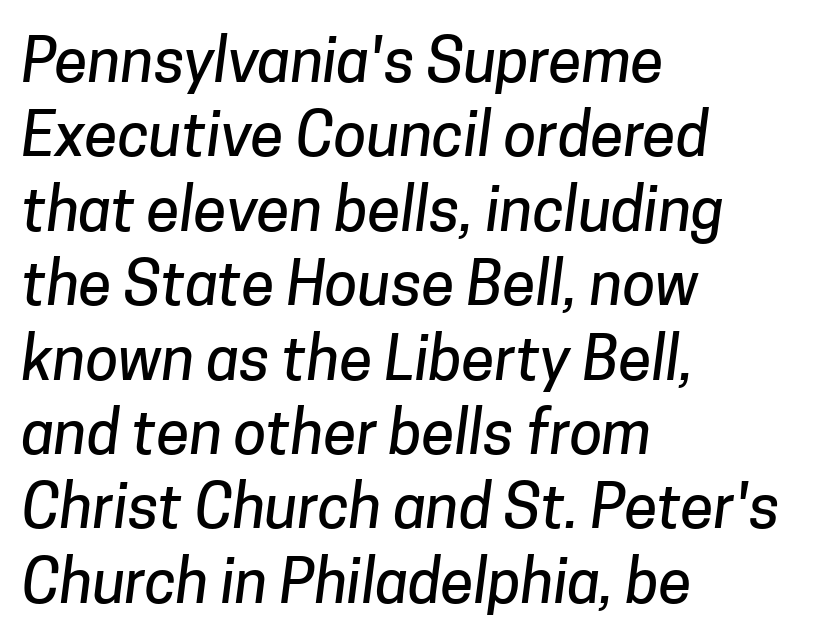
{"serif": "no", "width": "normal", "stroke_contrast": "low", "x_height": "medium", "monospaced": "no", "underline": "no", "align": "left", "line_spacing_ratio": 1.24, "letter_spacing": "normal", "letter_spacing_em": 0.0, "glyph_px": 60}
